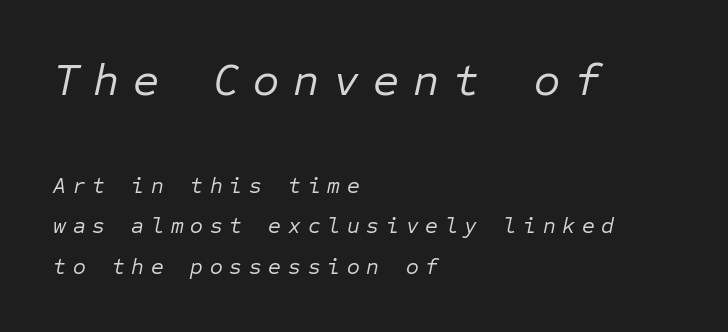
The image shows 45 px regular-weight type, italic (leaning right), monospaced; set left-aligned, line spacing 1.84x, unusually wide letter spacing (+0.31 em), not underlined; the first (top) block is 2.05x larger; low stroke contrast and a medium x-height.
